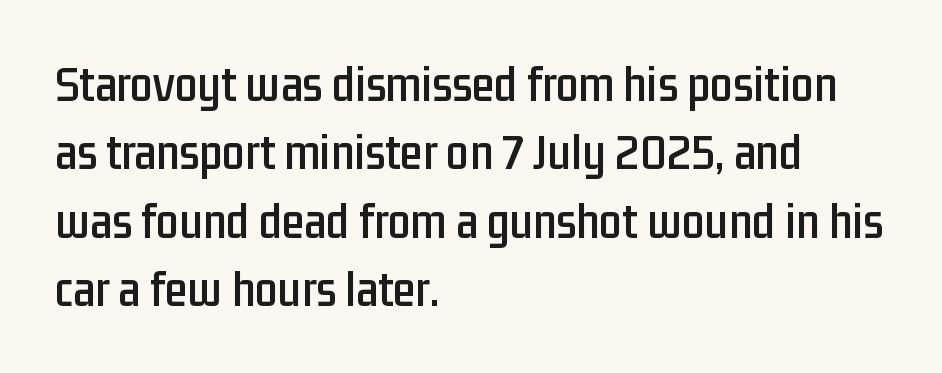
Typographically, this falls in the sans-serif category. How are the letters spaced? Ordinarily, with no added tracking. The axis of the letterforms is exactly vertical. This sample has the flowing, uneven cadence of proportional lettering.
